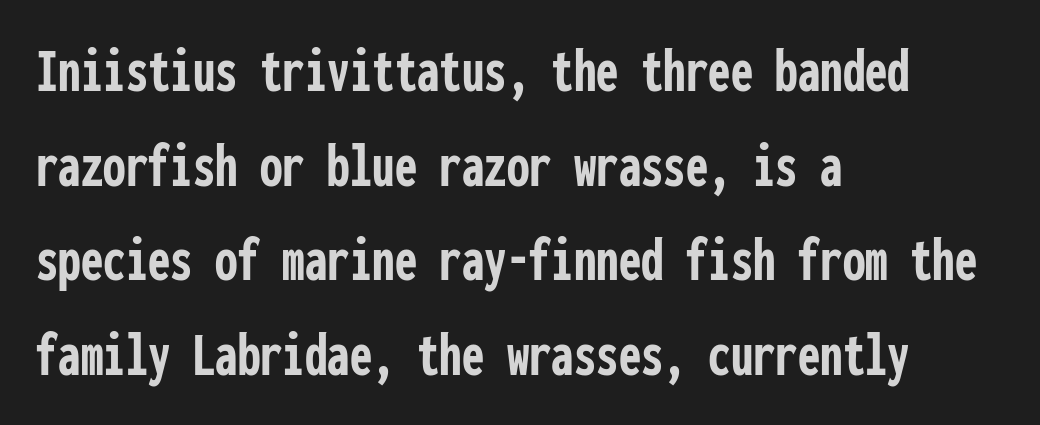
The image shows 64 px semibold, condensed sans-serif type, upright, monospaced; set left-aligned, normal line spacing (1.48x), normal letter spacing, not underlined; low stroke contrast and a medium x-height.
